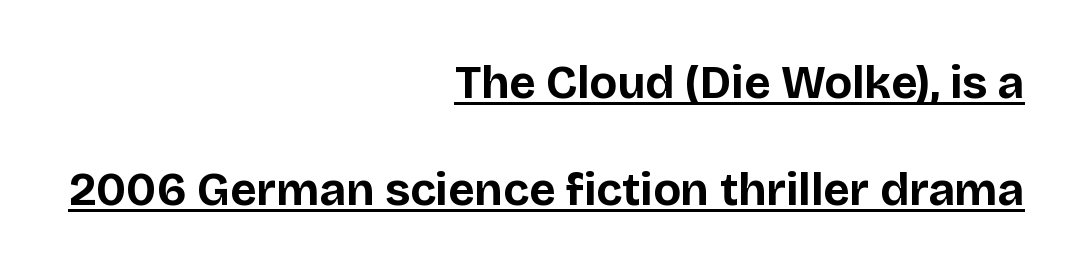
The glyphs have the mass of a bold cut. Each word holds together tightly as a unit, with standard inter-letter gaps. Does the type have serifs? No, each stem ends abruptly. Quick note: underline on. The typesetter chose a ragged-left arrangement here. Nope, not italic — everything's standing straight.
